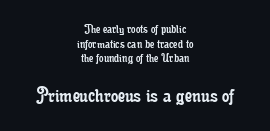
Q: Is the text bold? A: No.
Q: Is the text italic (slanted)? A: No, it is upright.
Q: Is the text underlined? A: No.
Q: How is the paragraph aligned? A: Centered.
Q: Is the spacing between letters normal or unusually wide? A: Normal.
Q: Is the spacing between lines tight, normal or loose? A: Tight.
Q: Which block of text is set in a larger size, the first (top) or the second (bottom)? A: The second (bottom) one.
